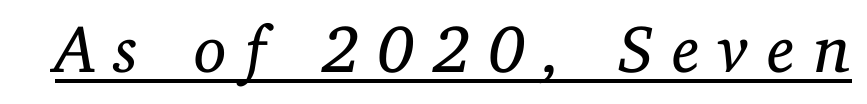
The rendering uses natural spacing where letterforms have individual widths. The letters carry serifs — small finishing strokes at the ends of their stems. Observe the lean: these are italic letterforms. The tracking jumps out immediately: characters are airy and widely separated. Heaviness? Minimal to ordinary, like unemphasized prose. Does a line run under the words? Yes, clearly.
